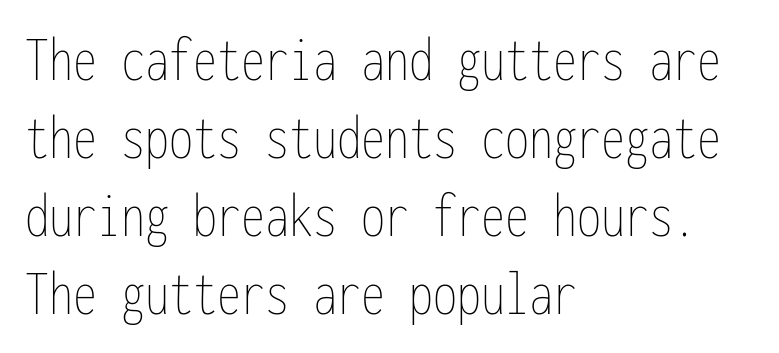
Decoration check: the copy has no underline. A typesetter would mark this as roman, not italic. Fixed-width glyphs throughout — classic coding-font behaviour. A classic flush-left, rag-right setting is used for this passage. On a weight scale, this lands at 450 or below.
